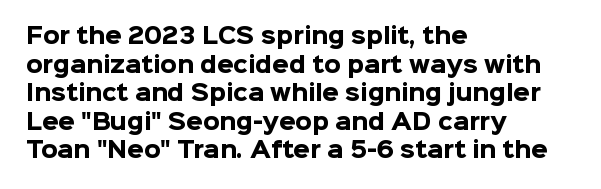
The image shows 21 px bold type, upright; set left-aligned, normal line spacing (1.36x), normal letter spacing, not underlined.
